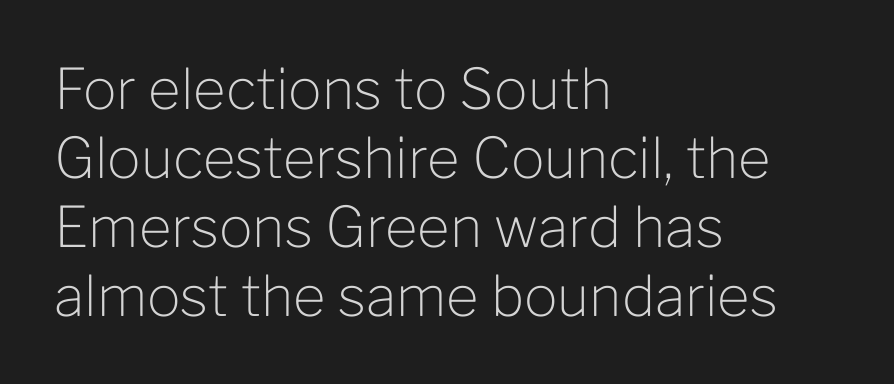
{"serif": "no", "italic": "no", "bold": "no", "weight": "light", "width": "normal", "stroke_contrast": "low", "x_height": "medium", "monospaced": "no", "underline": "no", "align": "left", "line_spacing_ratio": 1.23, "letter_spacing": "normal", "letter_spacing_em": 0.0, "glyph_px": 56}
